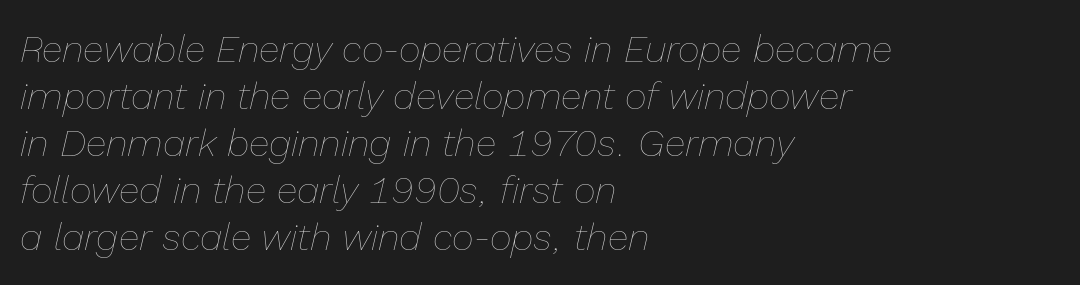
The image shows 38 px thin type, italic (leaning right); set left-aligned, line spacing 1.24x, normal letter spacing, not underlined; low stroke contrast and a medium x-height.
